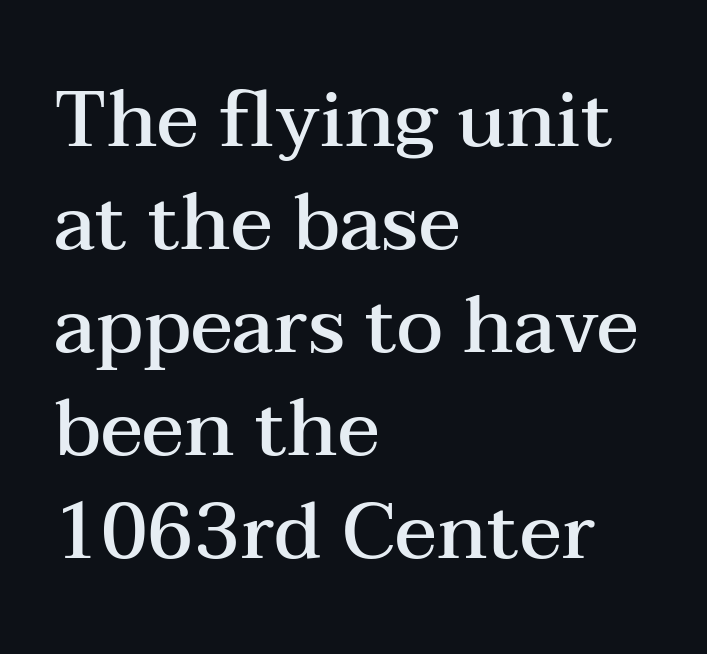
This is the regular roman posture of the typeface. No word sits above an underline. These lines are composed in type with serifs. How are the letters spaced? Ordinarily, with no added tracking. One-word summary of the alignment: left. You could not count columns in this text — the font is proportionally spaced.
